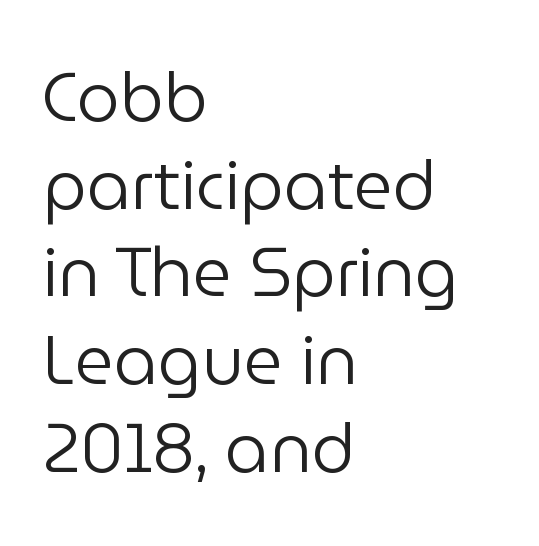
The typesetter chose a ragged-right arrangement here. Heft: none added — not bold. Observe the ordinary spacing: letters are neighbours, not strangers. The rendering uses natural spacing where letterforms have individual widths. Typographically, this falls in the sans-serif category.
